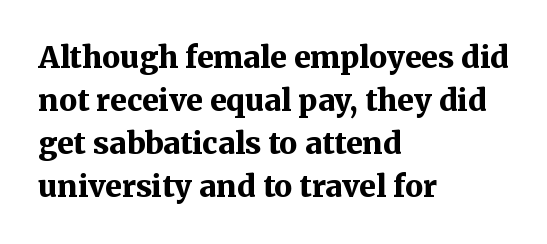
The image shows 30 px bold serif type, upright; set left-aligned, normal line spacing (1.43x), normal letter spacing, not underlined; medium stroke contrast and a medium x-height.
